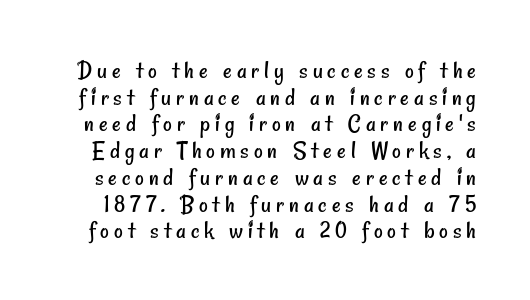
The characters are drawn with everyday or finer stroke widths. Cramped leading. Decoration check: the copy has no underline.
